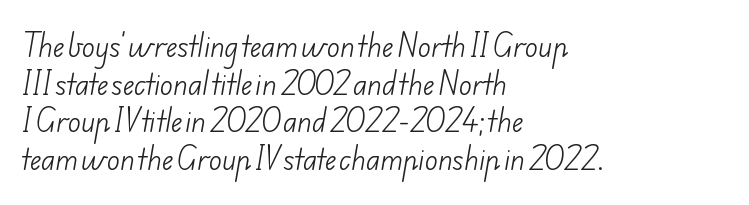
Q: Is the text bold? A: No.
Q: Is the text underlined? A: No.
Q: How is the paragraph aligned? A: Left-aligned.
Q: Is the spacing between letters normal or unusually wide? A: Normal.
Q: Is the spacing between lines tight, normal or loose? A: Normal.
